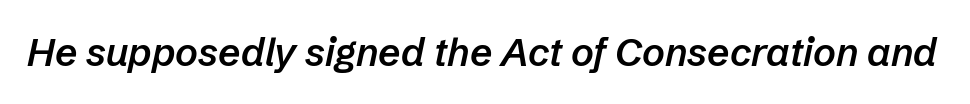
{"italic": "yes", "lean": "right", "slant_degrees": 12, "bold": "semi", "weight": "semibold", "width": "normal", "stroke_contrast": "low", "x_height": "medium", "monospaced": "no", "underline": "no", "letter_spacing": "normal", "letter_spacing_em": 0.0, "glyph_px": 39}
